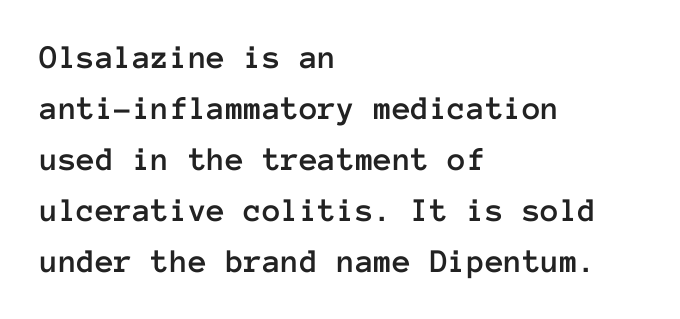
The image shows 34 px text type, upright, monospaced; set left-aligned, normal line spacing (1.5x), normal letter spacing, not underlined; low stroke contrast and a medium x-height.
